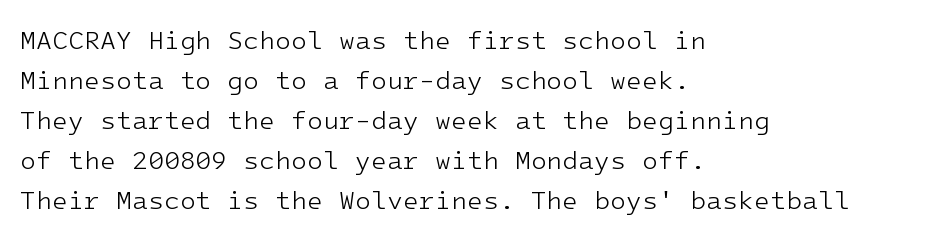
Descender tails drop into unmarked territory. Stroke mass is kept to a normal reading level or below. Default kerning and tracking; the words read as compact shapes. Teacher's note: observe the even left margin — that is flush-left alignment.
